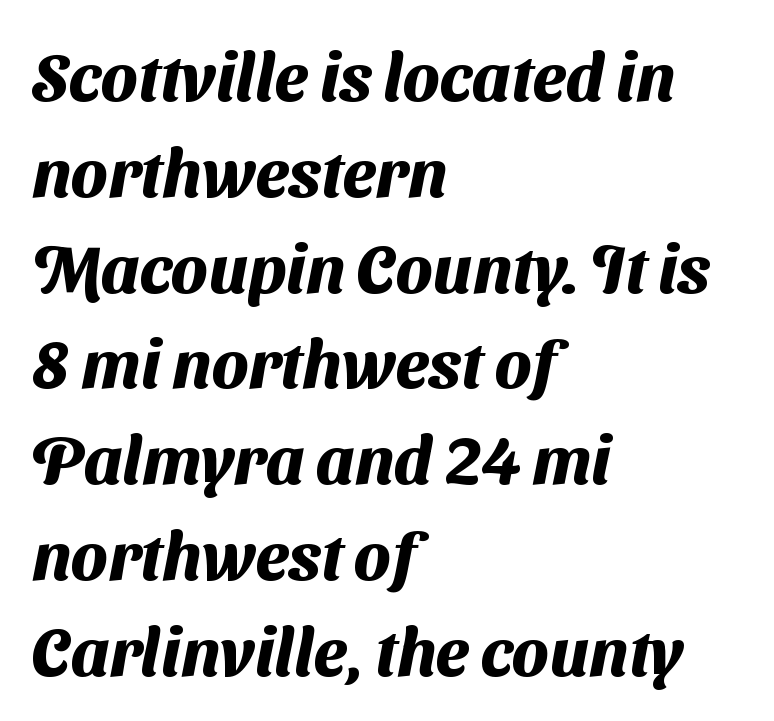
Bare-footed words on every line. Examine the stroke ends and you'll find no serifs. Spacing between characters is what you'd get straight out of the box. This rendering uses left alignment, leaving the right contour irregular. Bold? Absolutely — the strokes are thick and heavy.
